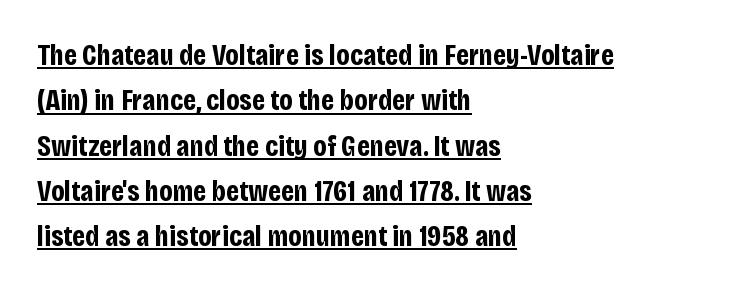
Q: Is the text bold? A: Yes.
Q: Is the text italic (slanted)? A: No, it is upright.
Q: Is the typeface a serif or a sans-serif typeface? A: Sans-serif.
Q: Is the text underlined? A: Yes.
Q: How is the paragraph aligned? A: Left-aligned.
Q: Is the spacing between letters normal or unusually wide? A: Normal.
Q: Is the spacing between lines tight, normal or loose? A: Normal.
Q: Width (condensed, normal, or wide)? A: Condensed.
Q: Stroke contrast? A: Low.
Q: x-height? A: Large.
Q: Monospaced? A: No.
